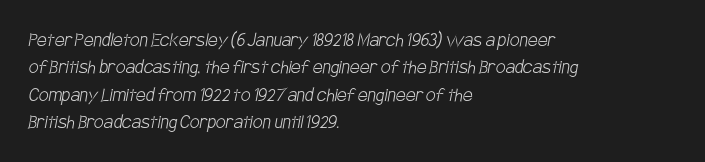
Students, note that the glyphs here touch the page at normal intervals. Honestly, the row spacing looks completely unremarkable. On a weight scale, this lands at 450 or below. Glance below the letters and you will spot only blank space.
